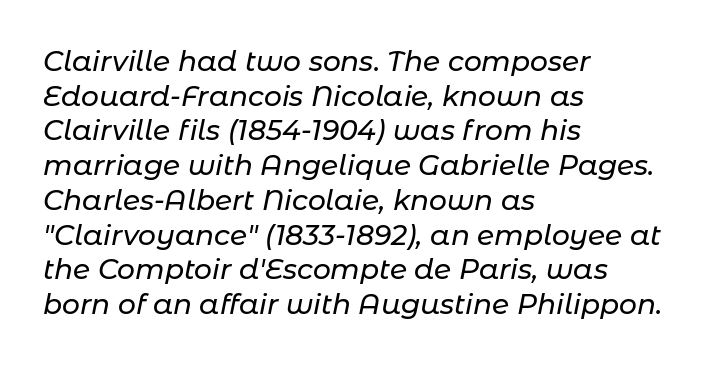
Q: Is the text italic (slanted)? A: Yes, it leans right by about 11 degrees.
Q: Is the text underlined? A: No.
Q: How is the paragraph aligned? A: Left-aligned.
Q: Is the spacing between letters normal or unusually wide? A: Normal.
Q: Width (condensed, normal, or wide)? A: Normal.
Q: Stroke contrast? A: Low.
Q: x-height? A: Medium.
Q: Monospaced? A: No.
